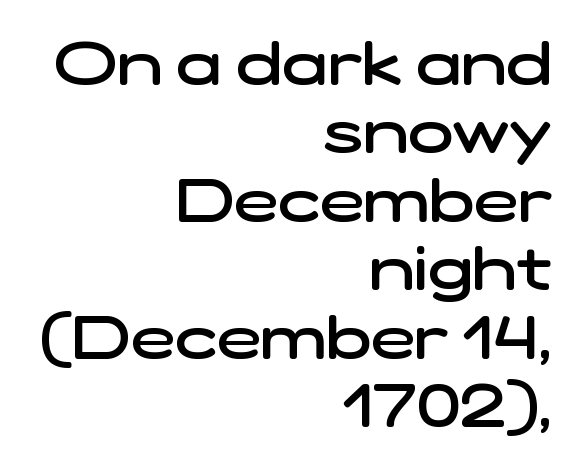
Serifs: no, the terminals of the letterforms are clean. You could not count columns in this text — the font is proportionally spaced. The gaps between neighbouring characters are ordinary and unremarkable. The area under the type is left untouched. The compositor pushed each line to the right boundary.
